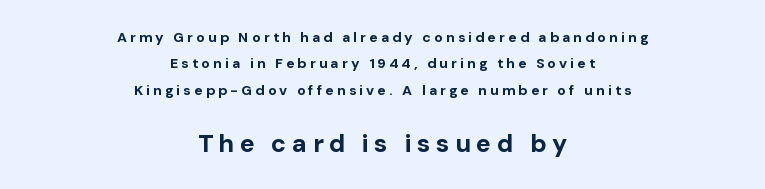
The image shows 25 px bold type, upright; set centered, line spacing 1.89x, unusually wide letter spacing (+0.22 em), not underlined; the second (bottom) block is 1.79x larger.
